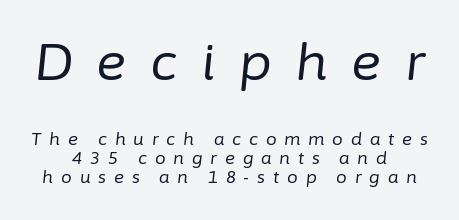
{"italic": "yes", "lean": "right", "slant_degrees": 6, "bold": "no", "weight": "regular", "width": "normal", "stroke_contrast": "low", "x_height": "medium", "monospaced": "no", "underline": "no", "align": "center", "line_spacing": "tight", "line_spacing_ratio": 1.11, "letter_spacing": "wide", "letter_spacing_em": 0.46, "larger_block": "first", "size_ratio": 3.0, "glyph_px": 51}
